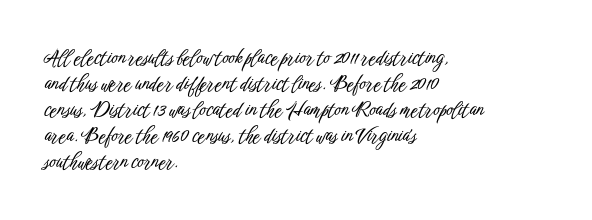
The image shows 20 px text type; set left-aligned, normal line spacing (1.3x), normal letter spacing, not underlined.
